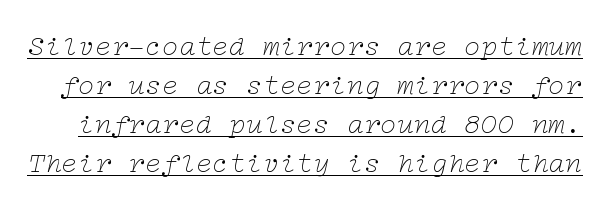
Summary of weight: not heavy and not bold. The rendering uses the underline text-decoration. The letterforms sit shoulder to shoulder at normal distance. A typesetter would call this leading conventional body-copy spacing. The designer went with a serif here, giving each stem small feet. The face used here has a pronounced slope to its letters.
